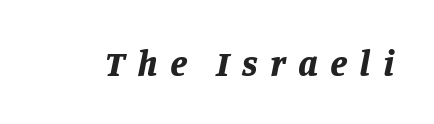
{"italic": "yes", "lean": "right", "slant_degrees": 11, "bold": "yes", "weight": "bold", "width": "normal", "stroke_contrast": "low", "x_height": "large", "monospaced": "no", "underline": "no", "letter_spacing": "wide", "letter_spacing_em": 0.33, "glyph_px": 37}
